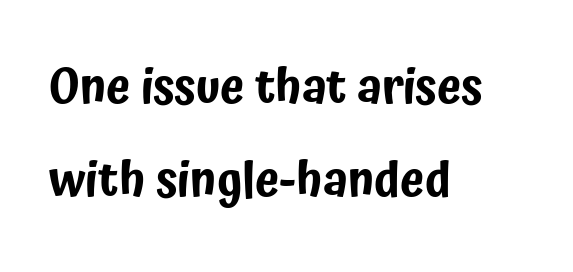
The rendering uses natural spacing where letterforms have individual widths. A classic flush-left, rag-right setting is used for this passage. Compared with typical paragraphs, the rows here are farther apart. The line texture is even and compact thanks to regular tracking. Check where the strokes stop: nothing finishes them off — pure sans. The lettering holds an erect, upright posture throughout.
